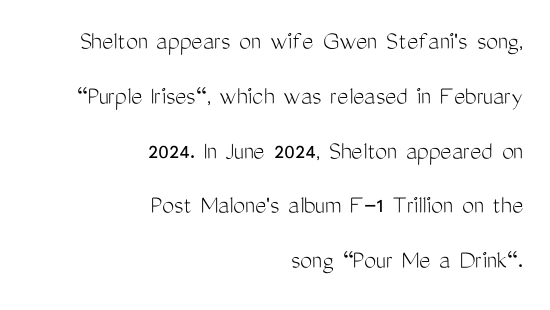
Q: Is the text bold? A: No.
Q: Is the text italic (slanted)? A: No, it is upright.
Q: Is the text underlined? A: No.
Q: How is the paragraph aligned? A: Right-aligned.
Q: Is the spacing between letters normal or unusually wide? A: Normal.
Q: Is the spacing between lines tight, normal or loose? A: Loose.
